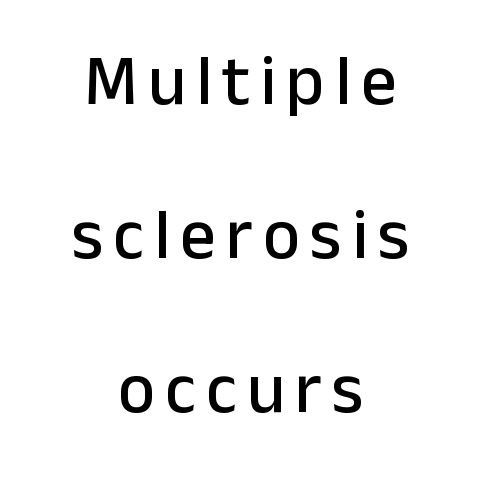
Grotesque or geometric, the face here clearly has no serifs. The face used here is proportionally spaced, like ordinary book or web type. This block would shrink considerably if given ordinary leading; it's expanded now. The paragraph shown floats in the horizontal middle. The font's upright variant was chosen for this text. The space beneath each line is pristine and unruled.
